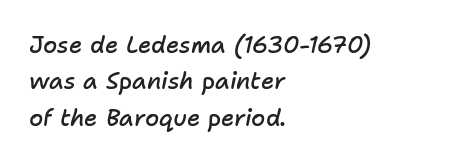
Q: Is the text bold? A: Semi-bold.
Q: Is the text italic (slanted)? A: Yes, it leans right by about 11 degrees.
Q: Is the text underlined? A: No.
Q: How is the paragraph aligned? A: Left-aligned.
Q: Is the spacing between letters normal or unusually wide? A: Normal.
Q: Is the spacing between lines tight, normal or loose? A: Normal.
